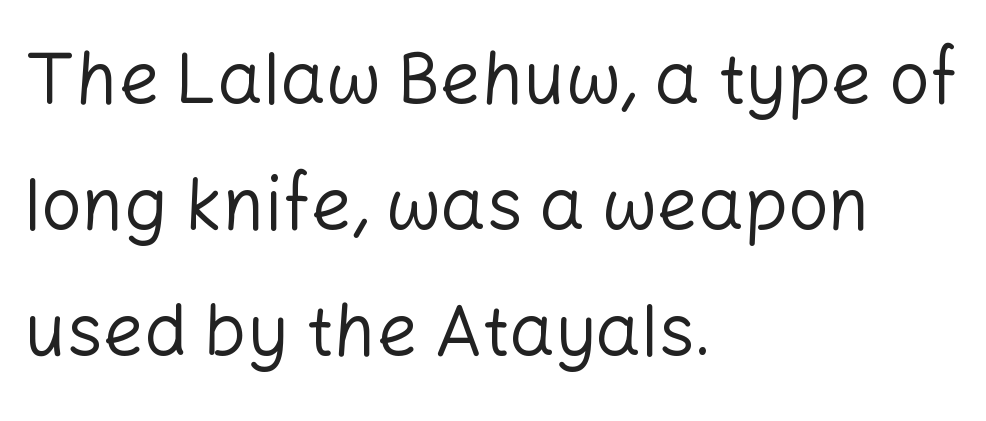
Q: Is the text bold? A: No.
Q: Is the text italic (slanted)? A: No, it is upright.
Q: Is the typeface a serif or a sans-serif typeface? A: Sans-serif.
Q: Is the text underlined? A: No.
Q: How is the paragraph aligned? A: Left-aligned.
Q: Is the spacing between letters normal or unusually wide? A: Normal.
Q: Width (condensed, normal, or wide)? A: Normal.
Q: Stroke contrast? A: Low.
Q: x-height? A: Medium.
Q: Monospaced? A: No.
